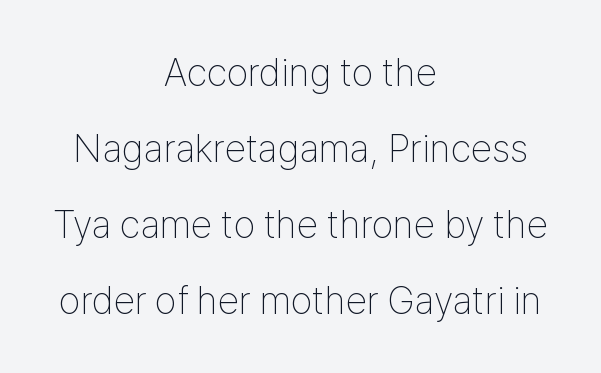
The image shows 39 px thin, condensed sans-serif type, upright; set centered, loose line spacing (1.95x), normal letter spacing, not underlined; low stroke contrast and a medium x-height.
